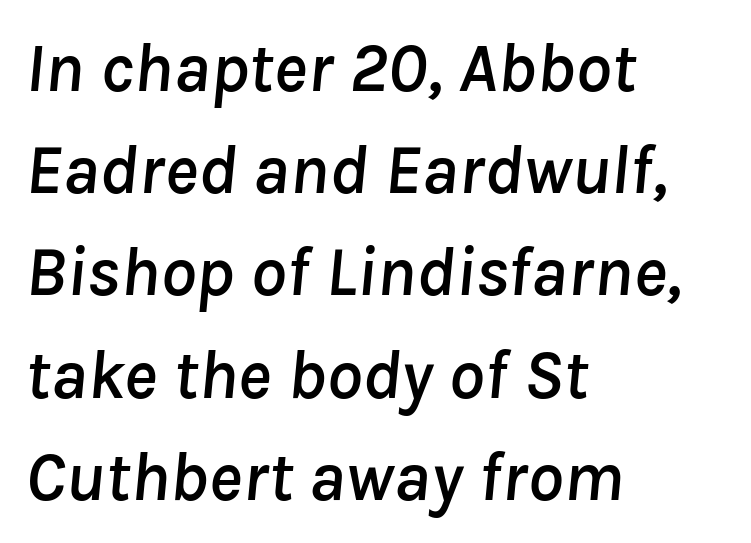
The image shows 71 px text type, italic (leaning right); set left-aligned, normal line spacing (1.44x), normal letter spacing, not underlined; low stroke contrast and a medium x-height.
